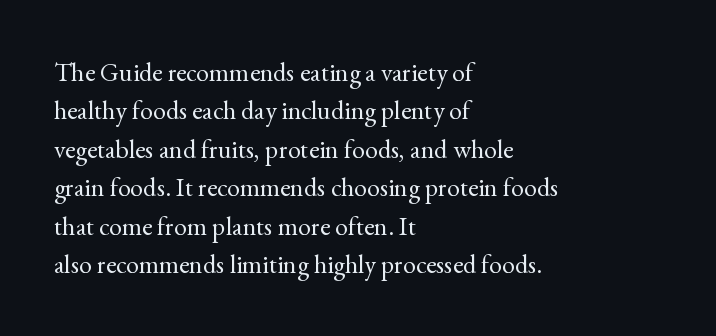
Q: Is the text bold? A: No.
Q: Is the text italic (slanted)? A: No, it is upright.
Q: Is the text underlined? A: No.
Q: How is the paragraph aligned? A: Left-aligned.
Q: Is the spacing between letters normal or unusually wide? A: Normal.
Q: Is the spacing between lines tight, normal or loose? A: Normal.
